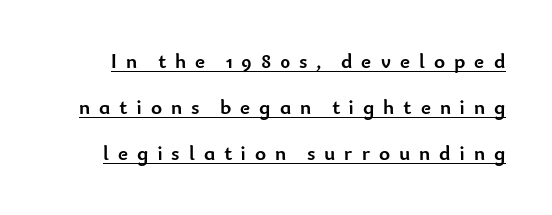
{"italic": "no", "bold": "yes", "underline": "yes", "line_spacing": "loose", "line_spacing_ratio": 2.2, "letter_spacing": "wide", "letter_spacing_em": 0.43, "glyph_px": 21}
